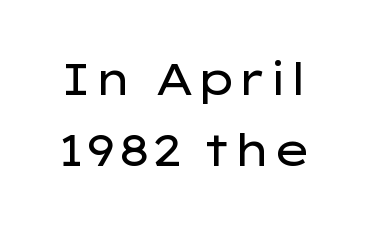
{"serif": "no", "italic": "no", "bold": "no", "weight": "regular", "width": "wide", "stroke_contrast": "low", "x_height": "medium", "monospaced": "no", "underline": "no", "line_spacing": "normal", "line_spacing_ratio": 1.62, "letter_spacing": "normal", "letter_spacing_em": 0.0, "glyph_px": 44}
